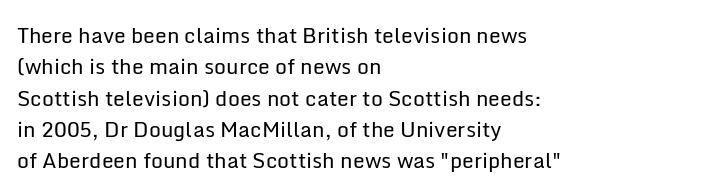
{"italic": "no", "bold": "no", "underline": "no", "align": "left", "line_spacing": "normal", "line_spacing_ratio": 1.49, "letter_spacing": "normal", "letter_spacing_em": 0.0, "glyph_px": 21}
